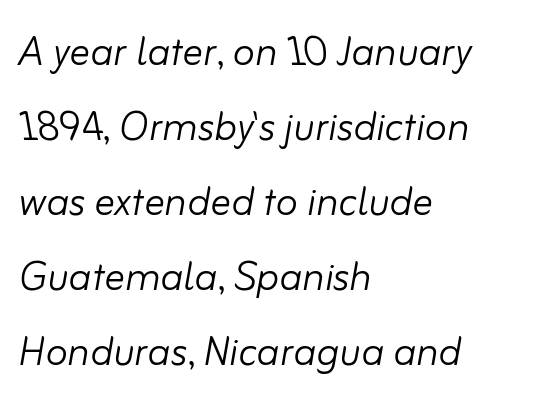
The image shows 51 px light type, italic (leaning right); set left-aligned, normal line spacing (1.47x), normal letter spacing, not underlined; low stroke contrast and a small x-height.
